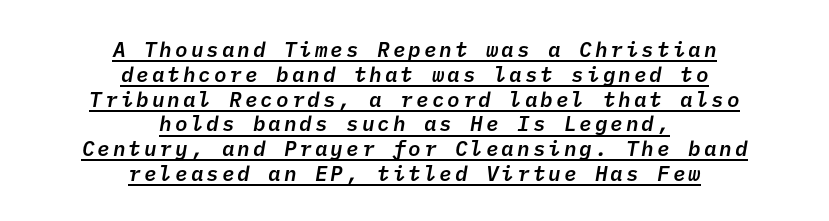
Q: Is the text bold? A: Semi-bold.
Q: Is the text underlined? A: Yes.
Q: How is the paragraph aligned? A: Centered.
